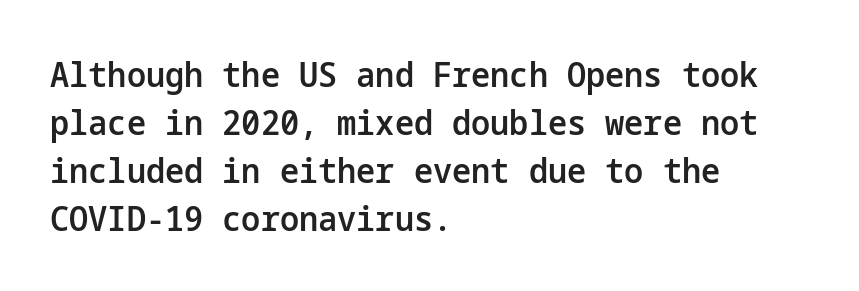
{"serif": "no", "italic": "no", "bold": "semi", "weight": "semibold", "width": "normal", "stroke_contrast": "low", "x_height": "medium", "underline": "no", "align": "left", "line_spacing": "normal", "line_spacing_ratio": 1.41, "letter_spacing": "normal", "letter_spacing_em": 0.0, "glyph_px": 34}
